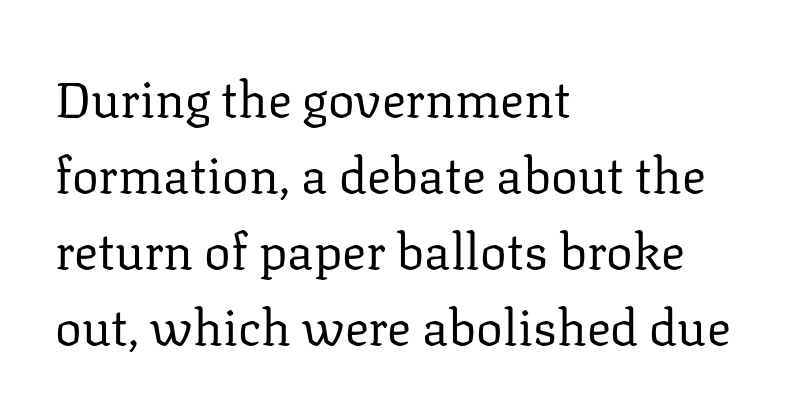
Q: Is the text bold? A: No.
Q: Is the text italic (slanted)? A: No, it is upright.
Q: Is the typeface a serif or a sans-serif typeface? A: Serif.
Q: Is the text underlined? A: No.
Q: How is the paragraph aligned? A: Left-aligned.
Q: Is the spacing between letters normal or unusually wide? A: Normal.
Q: Is the spacing between lines tight, normal or loose? A: Normal.
Q: Width (condensed, normal, or wide)? A: Normal.
Q: Stroke contrast? A: Low.
Q: x-height? A: Medium.
Q: Monospaced? A: No.
